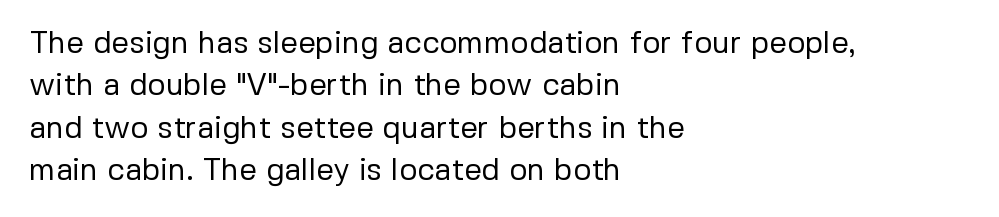
Nope, no serifs anywhere on these letters. Notice how descenders clear the ascenders below comfortably — that's standard leading. Letters have the restrained weight of plain body copy at most. Just letters on the line, the space beneath them empty.
